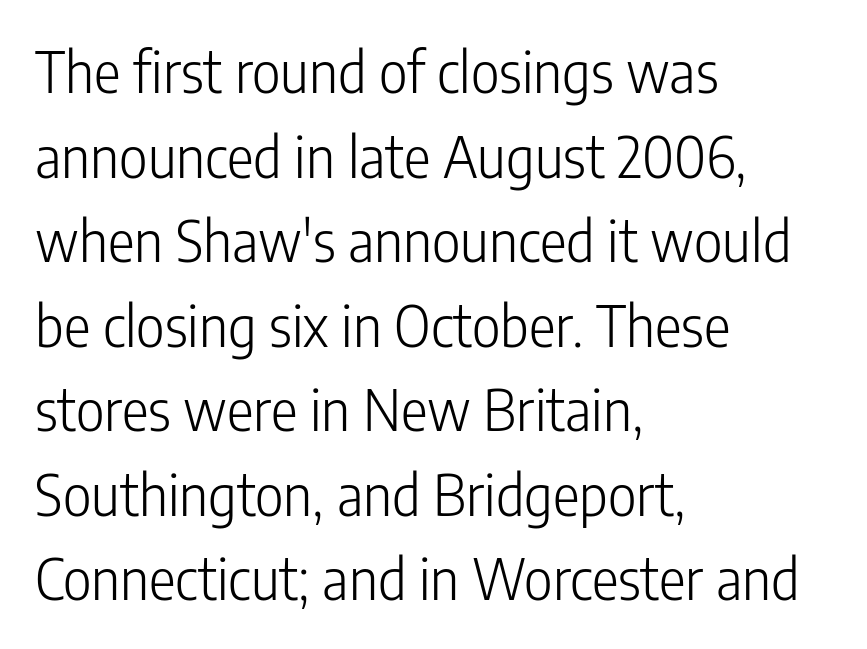
{"serif": "no", "italic": "no", "bold": "no", "weight": "light", "width": "condensed", "stroke_contrast": "low", "x_height": "medium", "monospaced": "no", "underline": "no", "align": "left", "line_spacing": "normal", "line_spacing_ratio": 1.51, "letter_spacing": "normal", "letter_spacing_em": 0.0, "glyph_px": 56}
